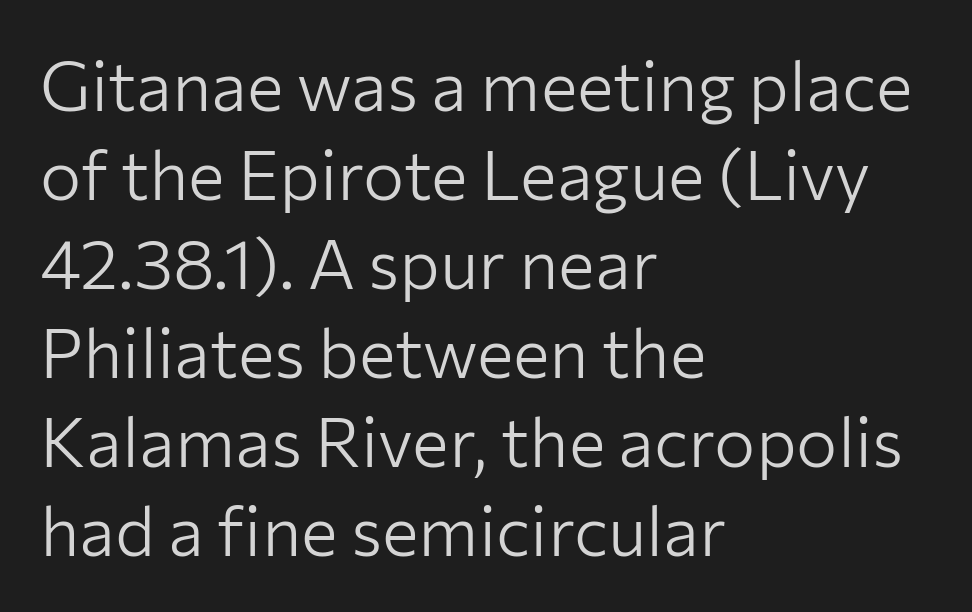
Q: Is the text bold? A: No.
Q: Is the text italic (slanted)? A: No, it is upright.
Q: Is the typeface a serif or a sans-serif typeface? A: Sans-serif.
Q: Is the text underlined? A: No.
Q: How is the paragraph aligned? A: Left-aligned.
Q: Is the spacing between letters normal or unusually wide? A: Normal.
Q: Is the spacing between lines tight, normal or loose? A: Normal.
Q: Width (condensed, normal, or wide)? A: Normal.
Q: Stroke contrast? A: Low.
Q: x-height? A: Medium.
Q: Monospaced? A: No.
